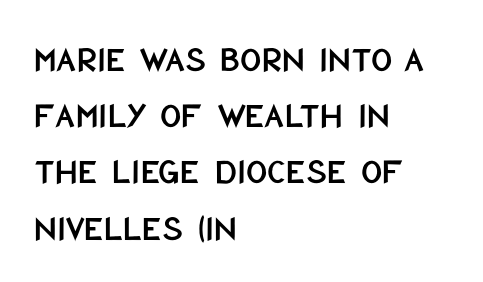
The image shows 37 px condensed sans-serif type, upright; set left-aligned, normal line spacing (1.52x), normal letter spacing, not underlined; low stroke contrast and a large x-height.
